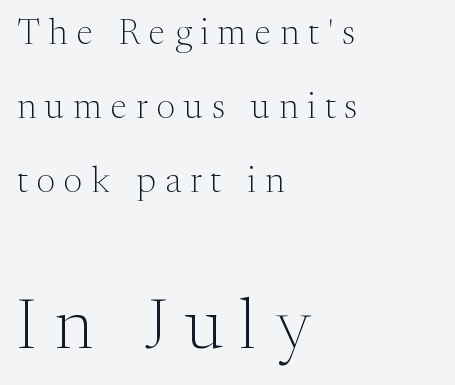
Students, note that the glyphs here are deliberately spaced far apart. The strokes are not fattened; the text isn't bold. Note the varied advance widths — an 'i' is clearly narrower than an 'm'. Whoever set this chose breathing room over compactness in the vertical rhythm.
